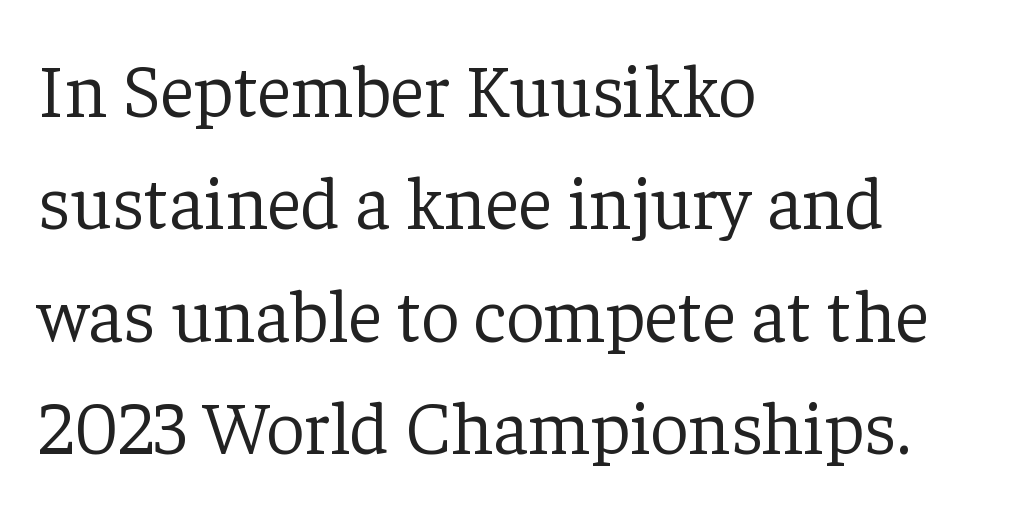
The image shows 75 px light serif type, upright; set left-aligned, normal line spacing (1.5x), normal letter spacing, not underlined; low stroke contrast and a medium x-height.
